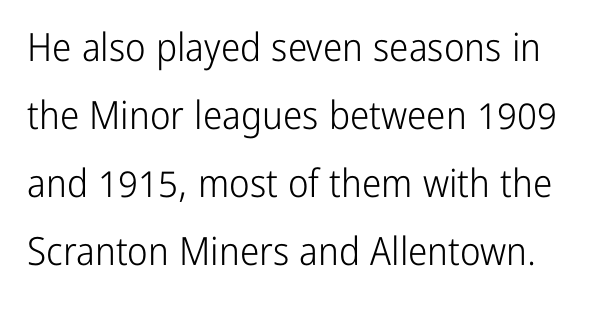
This reads as an unemphasized weight, regular at the heaviest. Students, note that the glyphs here touch the page at normal intervals. These lines are rendered in a variable-pitch font. The space directly below the letters is spotless. The specimen reads as upright at a glance.
